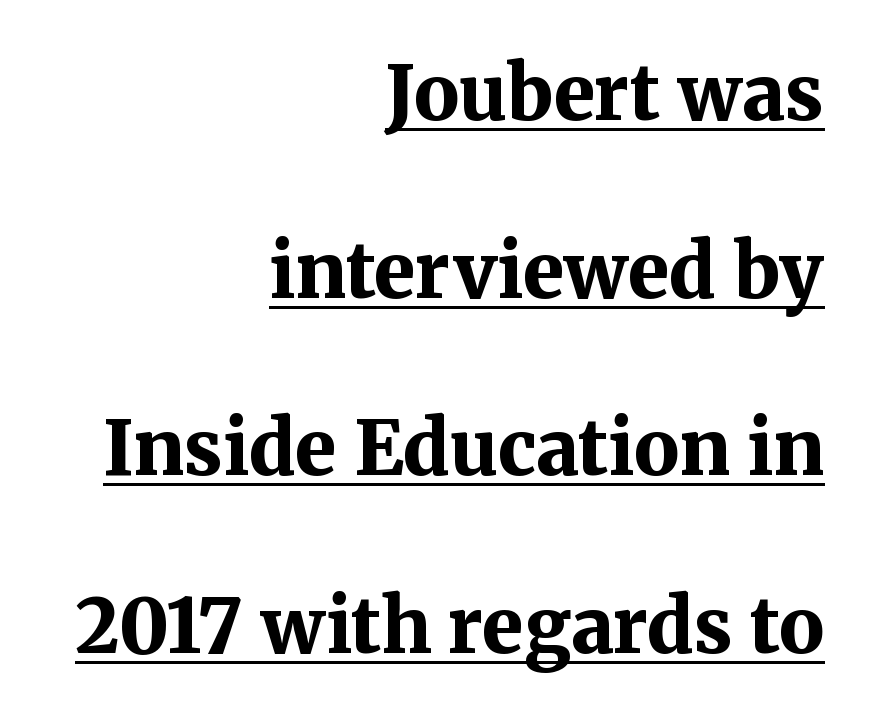
The image shows 75 px bold serif type, upright; set right-aligned, loose line spacing (2.37x), normal letter spacing, underlined; medium stroke contrast and a medium x-height.
